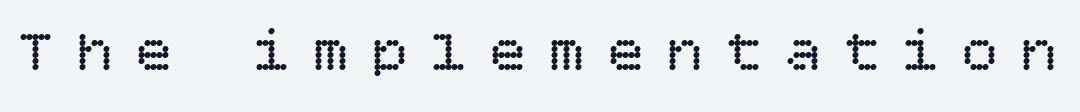
{"italic": "no", "bold": "no", "weight": "regular", "width": "normal", "stroke_contrast": "low", "x_height": "large", "underline": "no", "letter_spacing": "wide", "letter_spacing_em": 0.4, "glyph_px": 59}
